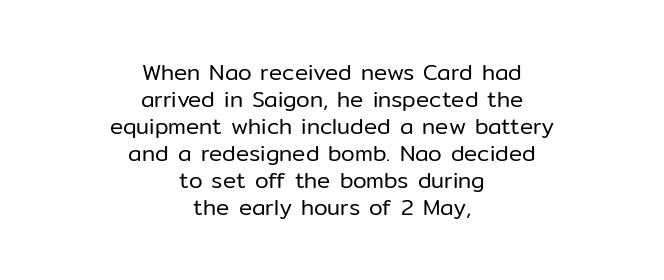
These lines are centered, leaving both edges ragged. Does the lettering tilt? It doesn't — this is upright. These lines keep a tight, regular rhythm from letter to letter. Quick note: underline off. The weight would be labelled regular, book, light, or lighter still.
